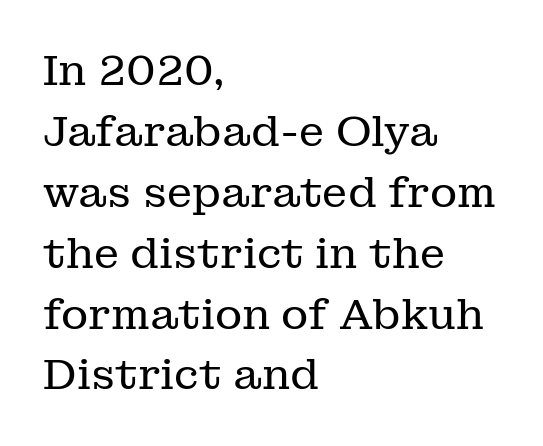
Rule under the text: the space is simply empty. These lines sit exactly where default settings would place them. The font is comparable to plain body text, perhaps lighter. Each letter keeps its own natural width here, so spacing adapts to shape. The characters display serif detailing at their extremities.
